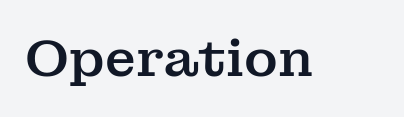
The image shows 51 px serif type, upright; set normal letter spacing, not underlined; medium stroke contrast and a medium x-height.
